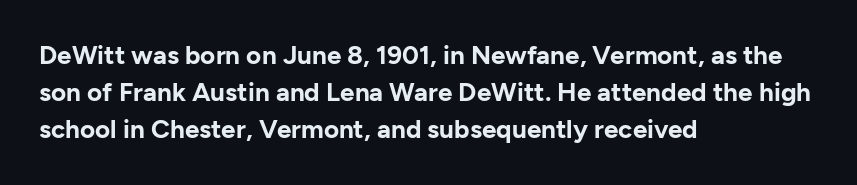
{"italic": "no", "bold": "yes", "underline": "no", "align": "left", "line_spacing": "normal", "line_spacing_ratio": 1.43, "letter_spacing": "normal", "letter_spacing_em": 0.0, "glyph_px": 26}
